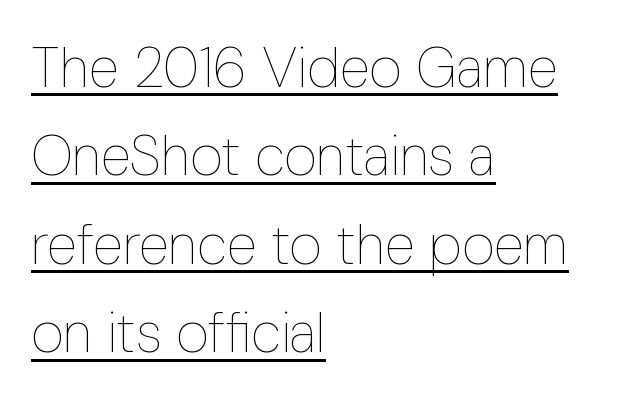
The image shows 56 px thin, condensed type, upright; set left-aligned, normal line spacing (1.58x), normal letter spacing, underlined; low stroke contrast and a medium x-height.
